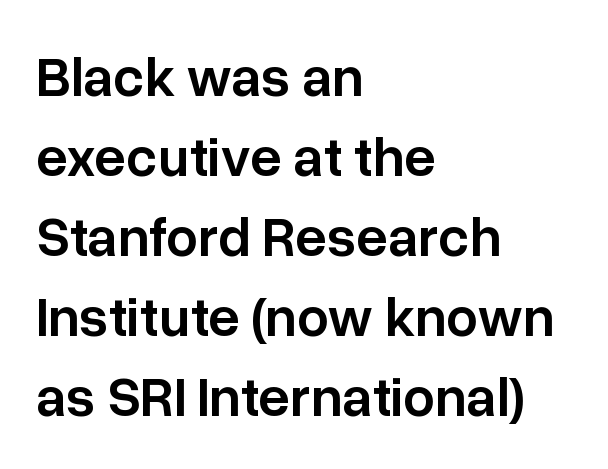
Q: Is the text bold? A: Semi-bold.
Q: Is the text italic (slanted)? A: No, it is upright.
Q: Is the typeface a serif or a sans-serif typeface? A: Sans-serif.
Q: Is the text underlined? A: No.
Q: How is the paragraph aligned? A: Left-aligned.
Q: Is the spacing between letters normal or unusually wide? A: Normal.
Q: Is the spacing between lines tight, normal or loose? A: Normal.
Q: Width (condensed, normal, or wide)? A: Normal.
Q: Stroke contrast? A: Low.
Q: x-height? A: Medium.
Q: Monospaced? A: No.
